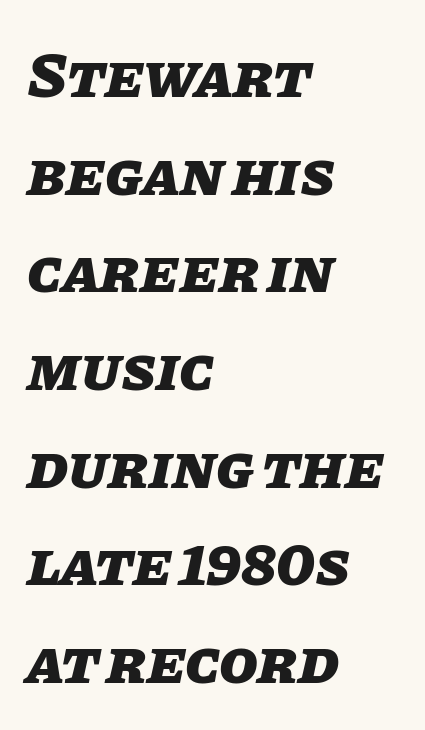
This sample has the flowing, uneven cadence of proportional lettering. Tracking here is standard; glyphs follow each other at the usual distance. Style check: oblique. Casual observation: everything's shoved over to the left. The passage shown is emphatically bold. Plain, unruled lines of type.
